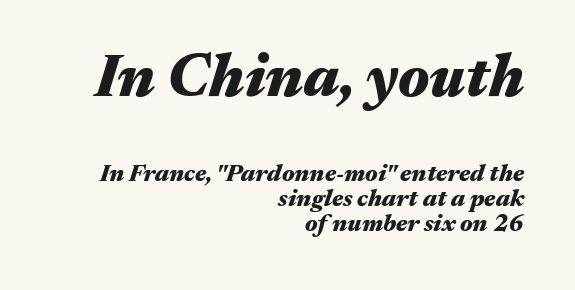
Right-aligned paragraph, ragged on the left. Between one letter and the next there's only the usual sliver of space. Does the leading feel generous? Not at all — it's pinched. Tall strokes in this sample are angled rather than plumb. The first block has been scaled up relative to the second.
